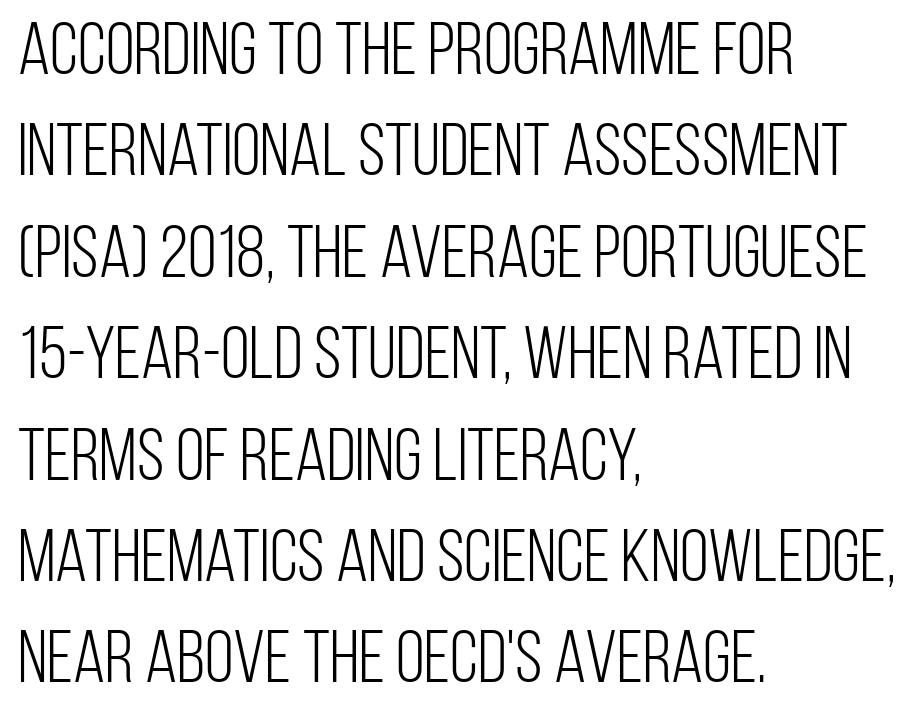
Q: Is the text bold? A: No.
Q: Is the text italic (slanted)? A: No, it is upright.
Q: Is the typeface a serif or a sans-serif typeface? A: Sans-serif.
Q: Is the text underlined? A: No.
Q: How is the paragraph aligned? A: Left-aligned.
Q: Is the spacing between letters normal or unusually wide? A: Normal.
Q: Is the spacing between lines tight, normal or loose? A: Normal.
Q: Width (condensed, normal, or wide)? A: Condensed.
Q: Stroke contrast? A: Low.
Q: x-height? A: Large.
Q: Monospaced? A: No.
